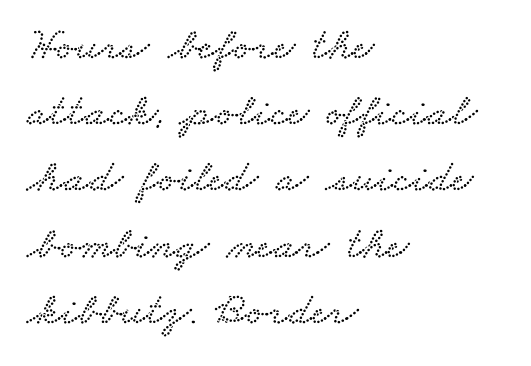
The image shows 46 px wide serif type; set left-aligned, normal line spacing (1.44x), normal letter spacing, not underlined; low stroke contrast and a small x-height.
